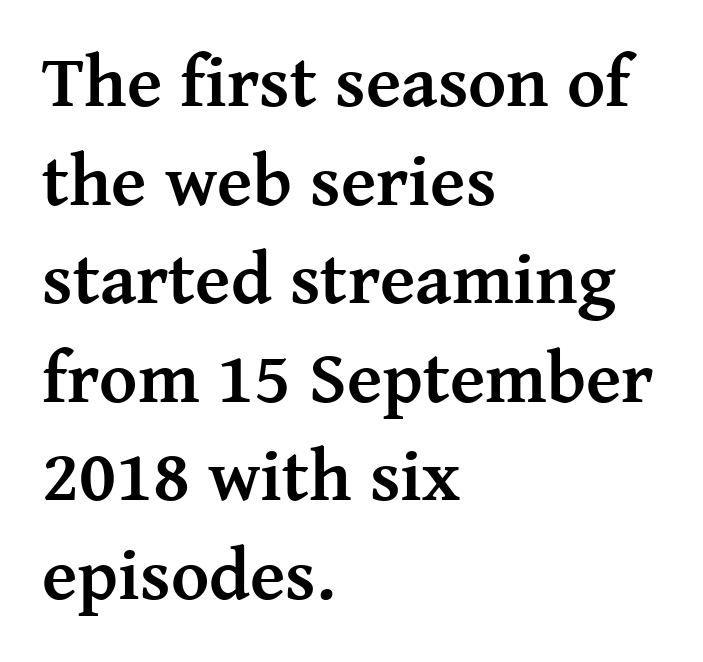
Q: Is the text bold? A: Yes.
Q: Is the text italic (slanted)? A: No, it is upright.
Q: Is the typeface a serif or a sans-serif typeface? A: Serif.
Q: Is the text underlined? A: No.
Q: How is the paragraph aligned? A: Left-aligned.
Q: Is the spacing between letters normal or unusually wide? A: Normal.
Q: Is the spacing between lines tight, normal or loose? A: Normal.
Q: Width (condensed, normal, or wide)? A: Normal.
Q: Stroke contrast? A: Medium.
Q: x-height? A: Medium.
Q: Monospaced? A: No.
